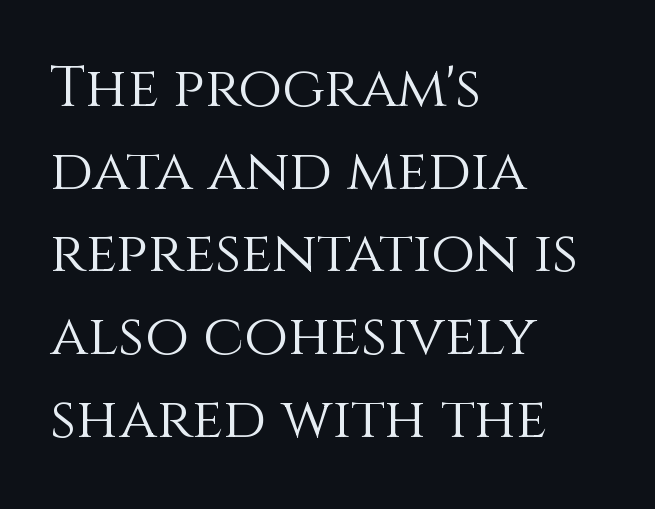
This rendering leaves character spacing at its baseline value. If you measured baseline to baseline, you'd find a middling distance. Each letter keeps its own natural width here, so spacing adapts to shape. The characters are drawn with everyday or finer stroke widths. Unlike italic type, these characters show no tilt at all.
